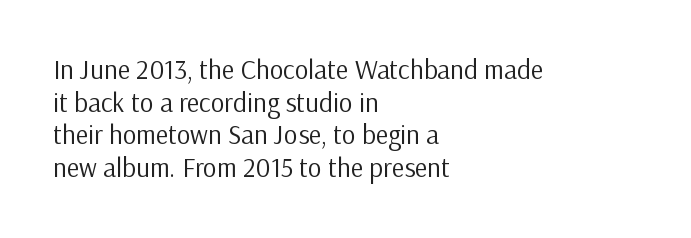
What stands out about the letter spacing? Nothing — it is the standard amount. This is not heavy type; no bold has been used. Just letters on the line, the space beneath them empty. Notice how the stems are strictly vertical — no italics here. This rendering uses left alignment, leaving the right contour irregular.
